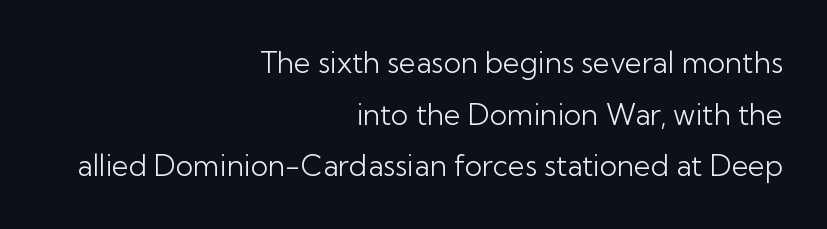
You could call the tracking neutral — neither tight nor loose. Compared with a flush-left layout, this one pins lines to the opposite, right side. The passage shown is typed in a proportional face where columns would drift. Italic? Not at all — the glyphs are vertical. The strip under each line holds only bare page.
